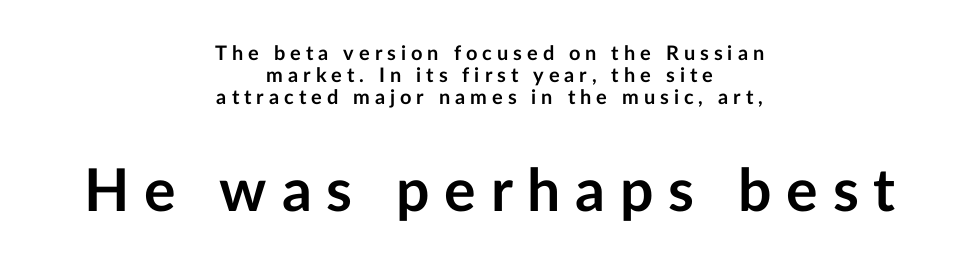
{"serif": "no", "italic": "no", "bold": "yes", "weight": "semibold", "width": "normal", "stroke_contrast": "low", "x_height": "medium", "monospaced": "no", "underline": "no", "align": "center", "line_spacing": "tight", "line_spacing_ratio": 1.11, "letter_spacing": "wide", "letter_spacing_em": 0.25, "larger_block": "second", "size_ratio": 2.95, "glyph_px": 59}
